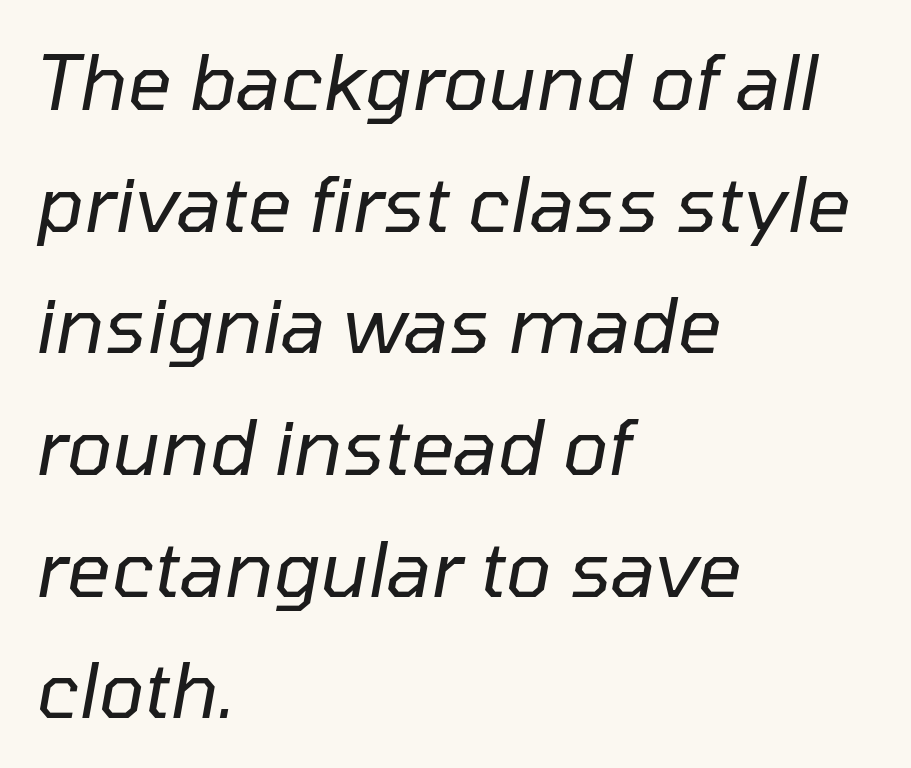
The passage is arranged the way most books set body copy — flush left. Has an underline been added? It has not. Letter spacing: default. The rendering uses natural spacing where letterforms have individual widths.
